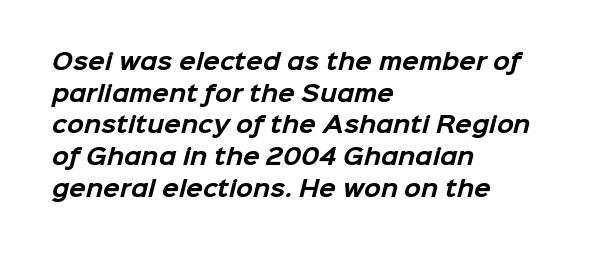
Q: Is the text bold? A: Yes.
Q: Is the text underlined? A: No.
Q: How is the paragraph aligned? A: Left-aligned.
Q: Is the spacing between letters normal or unusually wide? A: Normal.
Q: Is the spacing between lines tight, normal or loose? A: Normal.
